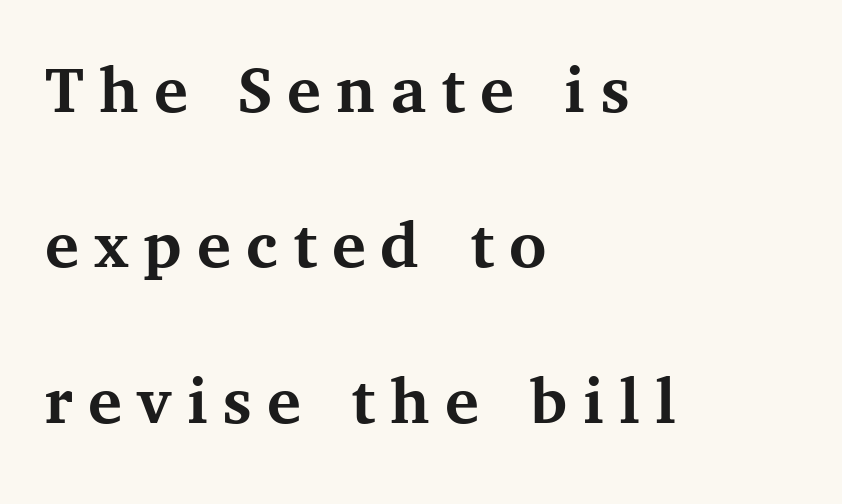
Serifs: yes, visible at the terminals of the letterforms. The letters advance in unequal steps, a hallmark of proportional type. Compared with typical body copy, the letter spacing here is much looser. This sample is left-justified, so line endings fall wherever the words run out. Thick stems and heavy bowls — unmistakably bold. Honestly, the rows look like they've been pulled way apart.
